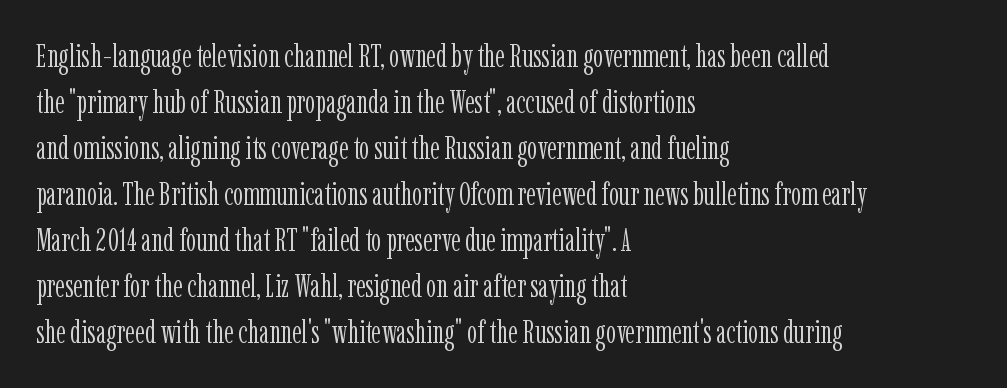
{"serif": "yes", "italic": "no", "bold": "no", "weight": "light", "width": "condensed", "stroke_contrast": "low", "x_height": "medium", "monospaced": "no", "underline": "no", "align": "left", "line_spacing": "normal", "line_spacing_ratio": 1.44, "letter_spacing": "normal", "letter_spacing_em": 0.0, "glyph_px": 32}
